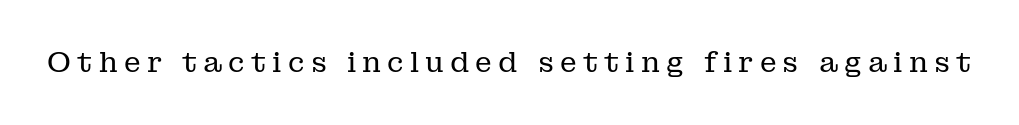
{"serif": "yes", "italic": "no", "bold": "no", "weight": "regular", "width": "normal", "stroke_contrast": "low", "x_height": "medium", "monospaced": "no", "underline": "no", "letter_spacing": "wide", "letter_spacing_em": 0.22, "glyph_px": 28}
